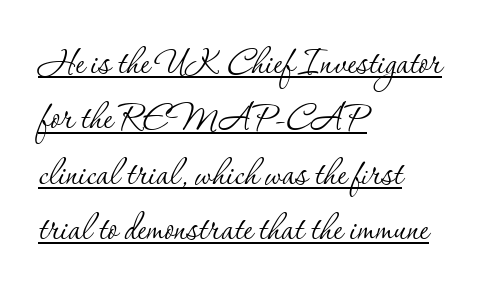
Q: Is the text bold? A: No.
Q: Is the text italic (slanted)? A: Yes.
Q: Is the typeface a serif or a sans-serif typeface? A: Serif.
Q: Is the text underlined? A: Yes.
Q: How is the paragraph aligned? A: Left-aligned.
Q: Is the spacing between letters normal or unusually wide? A: Normal.
Q: Width (condensed, normal, or wide)? A: Normal.
Q: Stroke contrast? A: Low.
Q: x-height? A: Small.
Q: Monospaced? A: No.
